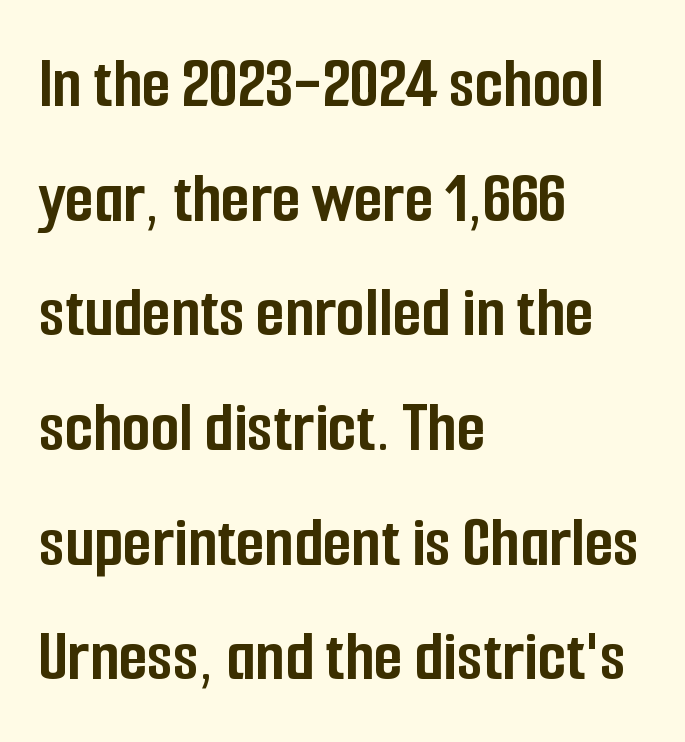
The image shows 74 px semibold, condensed sans-serif type, upright; set left-aligned, normal line spacing (1.55x), normal letter spacing, not underlined; low stroke contrast and a medium x-height.
